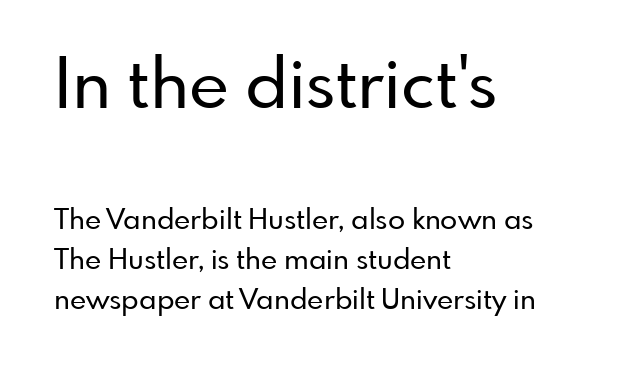
{"serif": "no", "italic": "no", "width": "normal", "stroke_contrast": "low", "x_height": "small", "monospaced": "no", "underline": "no", "align": "left", "line_spacing": "normal", "line_spacing_ratio": 1.42, "letter_spacing": "normal", "letter_spacing_em": 0.0, "larger_block": "first", "size_ratio": 2.46, "glyph_px": 69}
